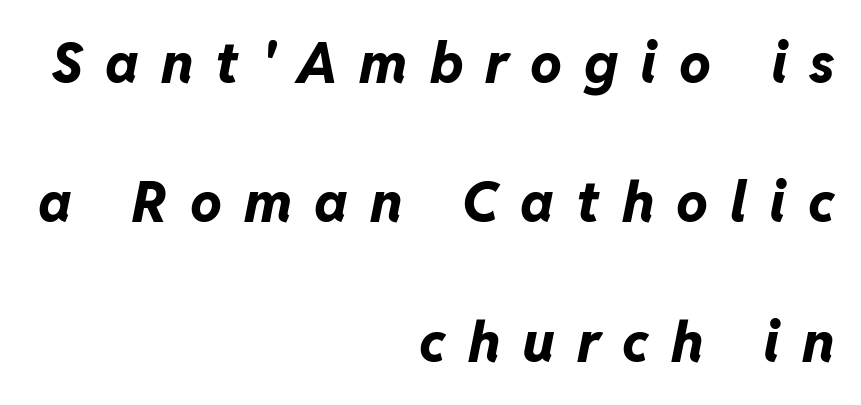
This rendering uses right alignment, leaving the left contour irregular. Each letter keeps its own natural width here, so spacing adapts to shape. Leading: increased. Look at the tracking — it's clearly loosened, letters drifting apart. When letters slant like this, we call the style italic.
